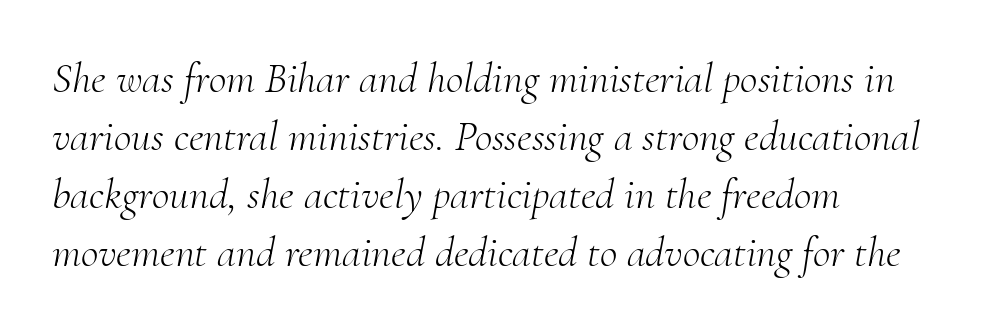
Q: Is the text bold? A: No.
Q: Is the text italic (slanted)? A: Yes, it leans right by about 10 degrees.
Q: Is the typeface a serif or a sans-serif typeface? A: Serif.
Q: Is the text underlined? A: No.
Q: How is the paragraph aligned? A: Left-aligned.
Q: Is the spacing between letters normal or unusually wide? A: Normal.
Q: Is the spacing between lines tight, normal or loose? A: Normal.
Q: Width (condensed, normal, or wide)? A: Normal.
Q: Stroke contrast? A: Medium.
Q: x-height? A: Small.
Q: Monospaced? A: No.
